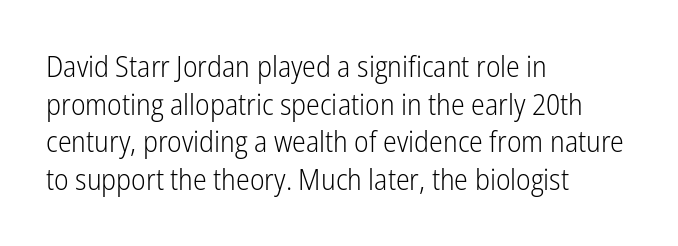
{"serif": "no", "italic": "no", "bold": "no", "weight": "light", "width": "condensed", "stroke_contrast": "low", "x_height": "medium", "monospaced": "no", "underline": "no", "align": "left", "line_spacing": "normal", "line_spacing_ratio": 1.3, "letter_spacing": "normal", "letter_spacing_em": 0.0, "glyph_px": 29}
